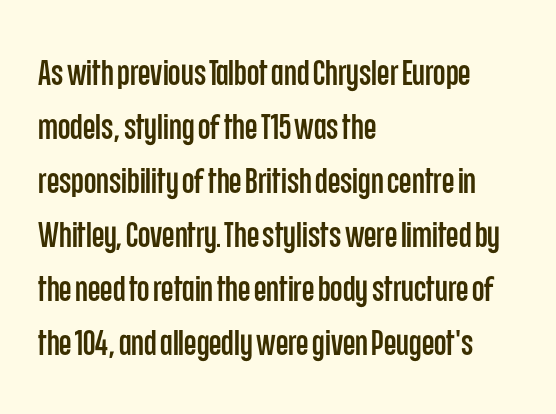
Q: Is the text italic (slanted)? A: No, it is upright.
Q: Is the typeface a serif or a sans-serif typeface? A: Sans-serif.
Q: Is the text underlined? A: No.
Q: How is the paragraph aligned? A: Left-aligned.
Q: Is the spacing between letters normal or unusually wide? A: Normal.
Q: Is the spacing between lines tight, normal or loose? A: Normal.
Q: Width (condensed, normal, or wide)? A: Condensed.
Q: Stroke contrast? A: Low.
Q: x-height? A: Large.
Q: Monospaced? A: No.
